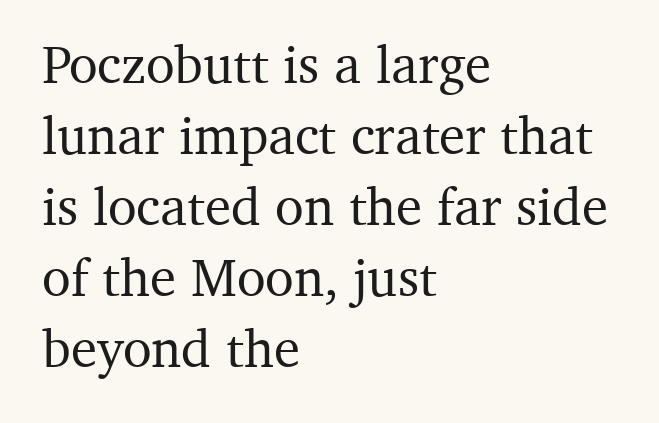
The image shows 53 px serif type, upright; set left-aligned, normal line spacing (1.34x), normal letter spacing, not underlined; medium stroke contrast and a medium x-height.
